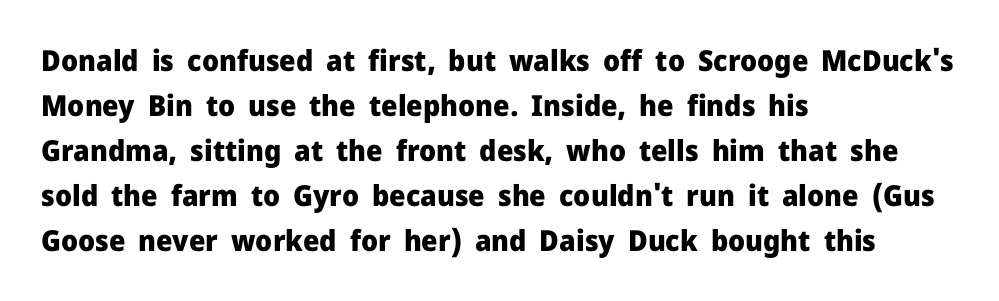
Q: Is the text bold? A: Yes.
Q: Is the text italic (slanted)? A: No, it is upright.
Q: Is the typeface a serif or a sans-serif typeface? A: Sans-serif.
Q: Is the text underlined? A: No.
Q: How is the paragraph aligned? A: Left-aligned.
Q: Is the spacing between letters normal or unusually wide? A: Normal.
Q: Is the spacing between lines tight, normal or loose? A: Normal.
Q: Width (condensed, normal, or wide)? A: Normal.
Q: Stroke contrast? A: Low.
Q: x-height? A: Medium.
Q: Monospaced? A: No.
